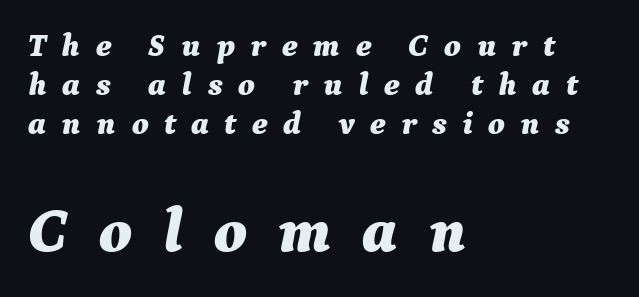
Q: Is the text bold? A: Yes.
Q: Is the text italic (slanted)? A: Yes, it leans right by about 9 degrees.
Q: Is the text underlined? A: No.
Q: How is the paragraph aligned? A: Left-aligned.
Q: Is the spacing between letters normal or unusually wide? A: Unusually wide.
Q: Which block of text is set in a larger size, the first (top) or the second (bottom)? A: The second (bottom) one.
Q: Width (condensed, normal, or wide)? A: Normal.
Q: Stroke contrast? A: Medium.
Q: x-height? A: Medium.
Q: Monospaced? A: No.
